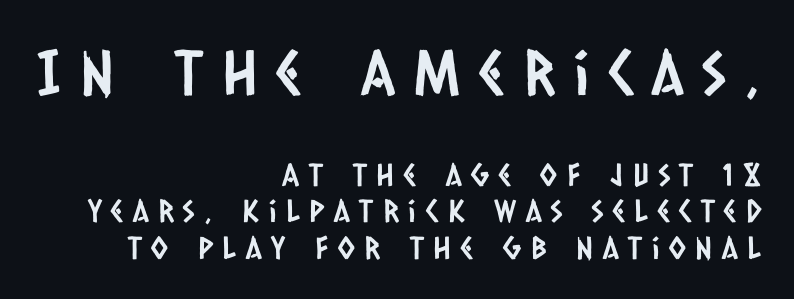
The image shows 62 px condensed sans-serif type; set right-aligned, line spacing 1.17x, unusually wide letter spacing (+0.31 em), not underlined; the first (top) block is 2.0x larger; low stroke contrast and a large x-height.
